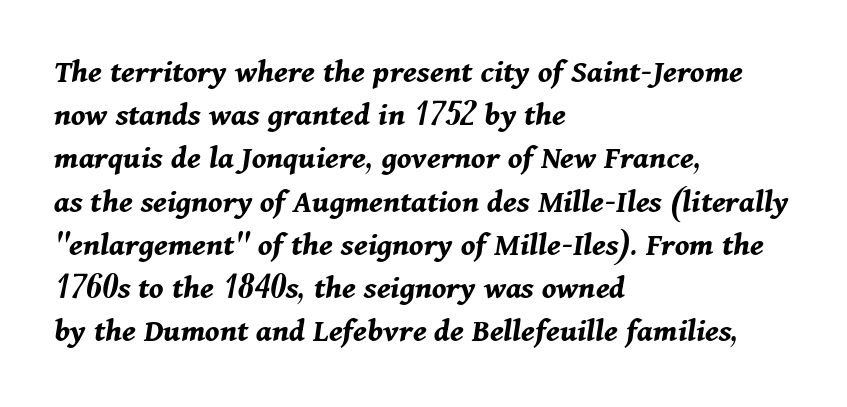
This sample has the flowing, uneven cadence of proportional lettering. Posture: slanted. The typesetter chose a ragged-right arrangement here. Compared with typical paragraphs, the rows here are spaced about the same. Words float on clear page, feet unadorned.
